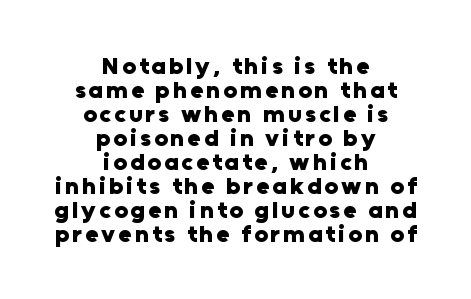
The image shows 24 px bold type, upright; set centered, tight line spacing (1.0x), not underlined.
